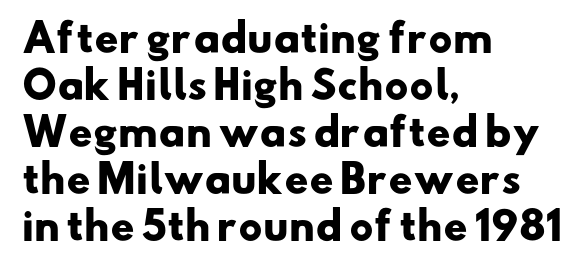
This sample has the flowing, uneven cadence of proportional lettering. The line texture is even and compact thanks to regular tracking. Students, this is bold: see how much ink each stroke carries. Examine the stroke ends and you'll find no serifs.
